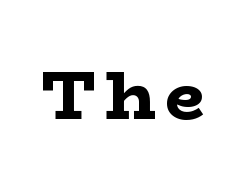
No italicization has been applied; the sample stays upright. A serif font was chosen for this passage. Strokes here are thick enough to call this a true bold. Note the varied advance widths — an 'i' is clearly narrower than an 'm'. The baseline area is clear.
